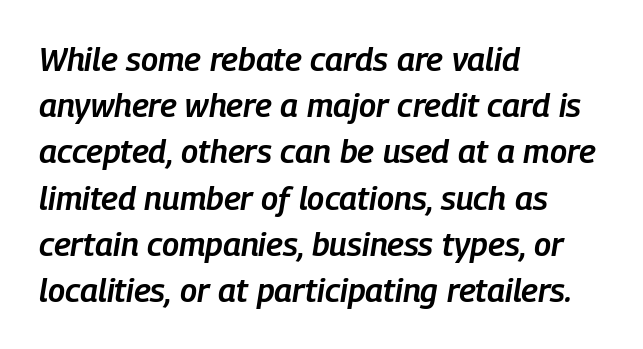
{"italic": "yes", "lean": "right", "slant_degrees": 9, "bold": "semi", "weight": "semibold", "width": "condensed", "stroke_contrast": "low", "x_height": "medium", "monospaced": "no", "underline": "no", "align": "left", "line_spacing": "normal", "line_spacing_ratio": 1.4, "letter_spacing": "normal", "letter_spacing_em": 0.0, "glyph_px": 33}
